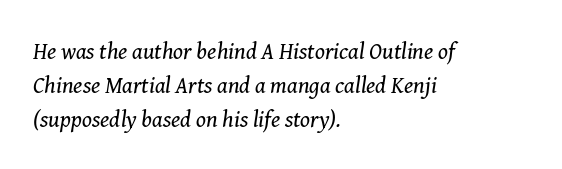
{"italic": "yes", "lean": "right", "slant_degrees": 8, "bold": "no", "underline": "no", "align": "left", "line_spacing": "normal", "line_spacing_ratio": 1.47, "letter_spacing": "normal", "letter_spacing_em": 0.0, "glyph_px": 23}
